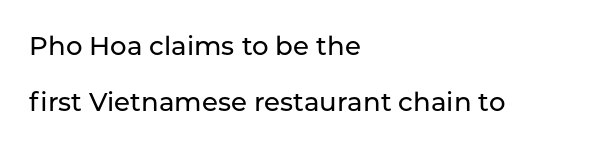
Observe the ordinary spacing: letters are neighbours, not strangers. Any mark beneath the type? The region is blank. Compared with a centered layout, this one pins lines to the left instead. Tall strokes in this sample are plumb rather than angled. Successive baselines arrive slowly, with a big drop between each.
